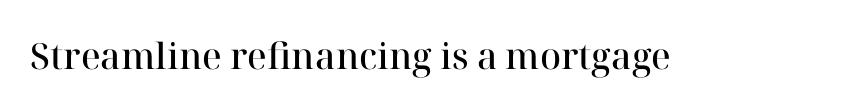
In terms of letterspacing, this is plain default setting. Looks like regular typesetting: each glyph gets only the width it needs. What kind of face is this? One with serifs. When letters stand straight like this, we call the style roman or upright. In terms of weight, the rendering is demibold, just under bold.
